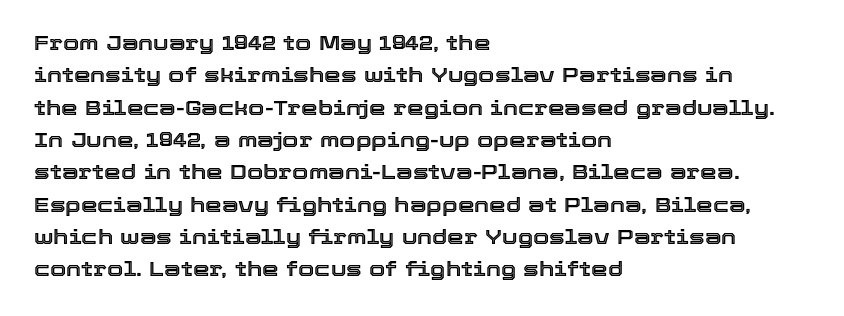
Q: Is the text italic (slanted)? A: No, it is upright.
Q: Is the text underlined? A: No.
Q: How is the paragraph aligned? A: Left-aligned.
Q: Is the spacing between letters normal or unusually wide? A: Normal.
Q: Is the spacing between lines tight, normal or loose? A: Normal.
